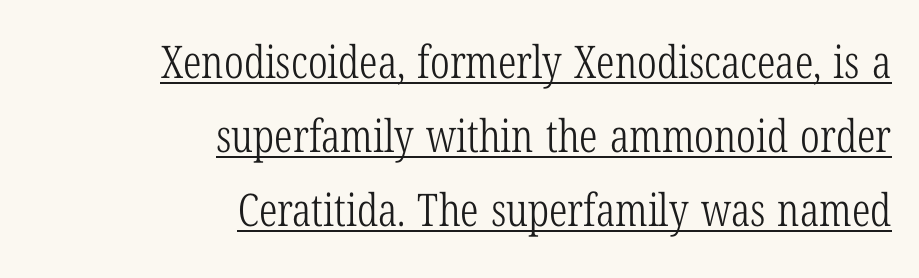
{"serif": "yes", "italic": "no", "bold": "no", "weight": "light", "width": "condensed", "stroke_contrast": "low", "x_height": "medium", "monospaced": "no", "underline": "yes", "align": "right", "line_spacing": "normal", "line_spacing_ratio": 1.65, "letter_spacing": "normal", "letter_spacing_em": 0.0, "glyph_px": 45}
